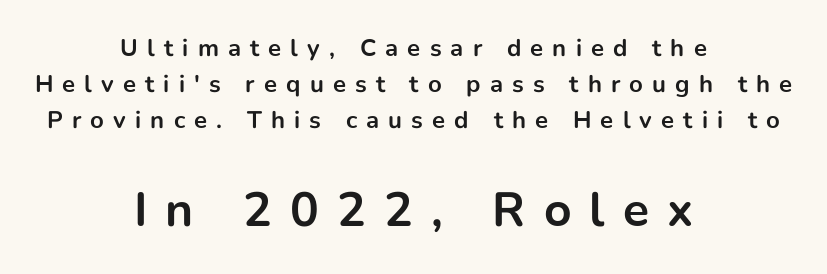
{"serif": "no", "italic": "no", "bold": "yes", "weight": "bold", "width": "normal", "stroke_contrast": "low", "x_height": "medium", "monospaced": "no", "underline": "no", "align": "center", "line_spacing": "normal", "line_spacing_ratio": 1.49, "letter_spacing": "wide", "letter_spacing_em": 0.38, "larger_block": "second", "size_ratio": 2.0, "glyph_px": 48}
